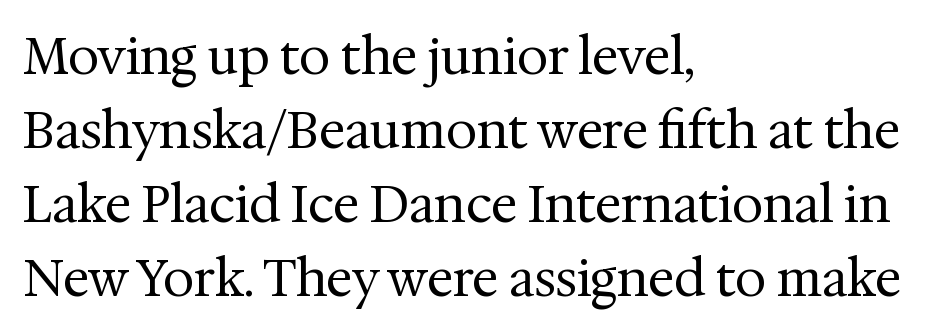
{"serif": "yes", "italic": "no", "bold": "no", "weight": "regular", "width": "normal", "stroke_contrast": "medium", "x_height": "medium", "monospaced": "no", "underline": "no", "align": "left", "line_spacing": "normal", "line_spacing_ratio": 1.48, "letter_spacing": "normal", "letter_spacing_em": 0.0, "glyph_px": 50}
